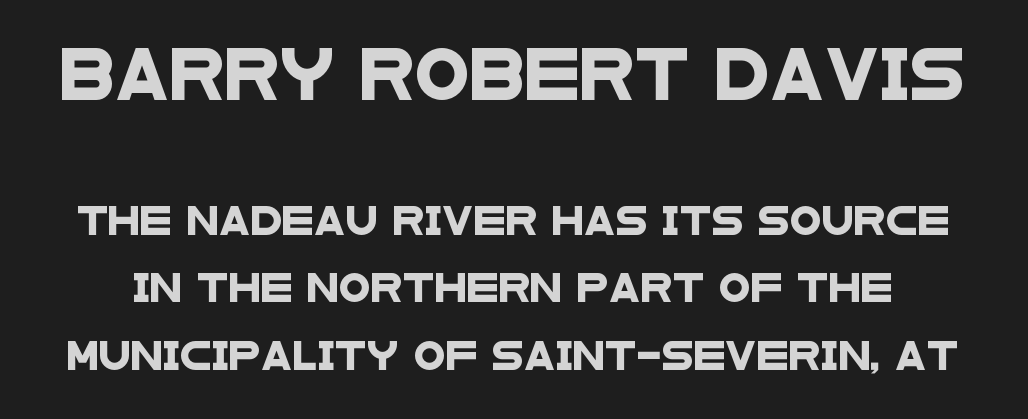
The image shows 50 px wide sans-serif type; set loose line spacing (2.32x), normal letter spacing, not underlined; the first (top) block is 1.72x larger; low stroke contrast and a large x-height.
